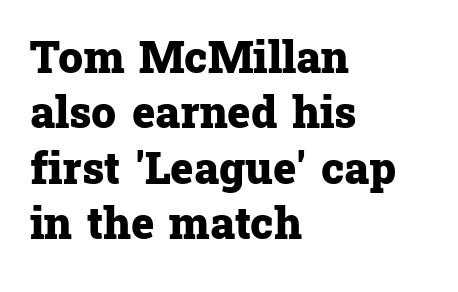
Q: Is the text bold? A: Yes.
Q: Is the text italic (slanted)? A: No, it is upright.
Q: Is the typeface a serif or a sans-serif typeface? A: Serif.
Q: Is the text underlined? A: No.
Q: How is the paragraph aligned? A: Left-aligned.
Q: Is the spacing between letters normal or unusually wide? A: Normal.
Q: Is the spacing between lines tight, normal or loose? A: Normal.
Q: Width (condensed, normal, or wide)? A: Normal.
Q: Stroke contrast? A: Low.
Q: x-height? A: Medium.
Q: Monospaced? A: No.
